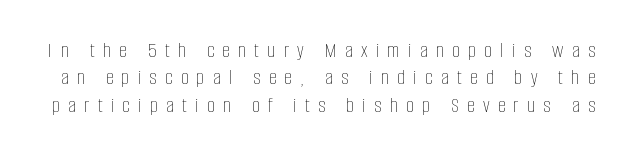
The image shows 22 px text type, upright; set line spacing 1.24x, unusually wide letter spacing (+0.38 em), not underlined.
